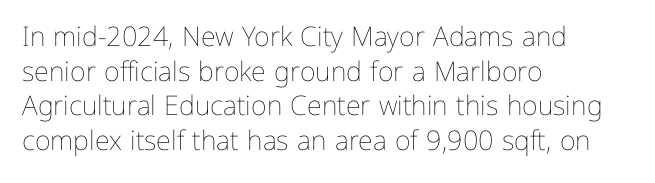
The block of text has a typical density, with ordinary space between rows. Which margin do the lines hug? The left one — the right edge is uneven. The space directly below the letters is spotless. This is the regular roman posture of the typeface. Does extra space separate the letters? No, they use regular spacing.
